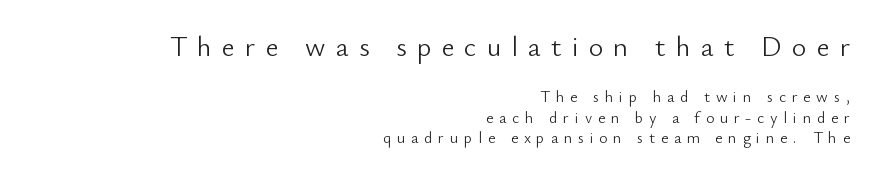
These lines were composed using upright roman letters. Weight: not bold — regular or lighter. The ragged edge is on the left, which tells us the setting is flush right. The letterforms stand isolated, each surrounded by extra space.
